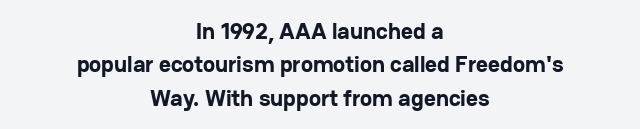
Q: Is the text bold? A: Yes.
Q: Is the text italic (slanted)? A: No, it is upright.
Q: Is the text underlined? A: No.
Q: How is the paragraph aligned? A: Centered.
Q: Is the spacing between letters normal or unusually wide? A: Normal.
Q: Is the spacing between lines tight, normal or loose? A: Normal.
